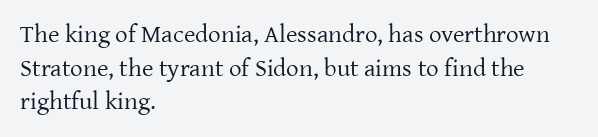
The image shows 25 px text type, upright; set left-aligned, normal line spacing (1.35x), normal letter spacing, not underlined.
